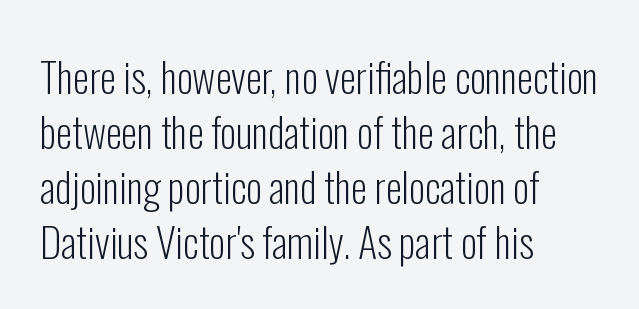
{"serif": "no", "italic": "no", "bold": "no", "weight": "light", "width": "condensed", "stroke_contrast": "low", "x_height": "medium", "monospaced": "no", "underline": "no", "align": "left", "line_spacing": "normal", "line_spacing_ratio": 1.34, "letter_spacing": "normal", "letter_spacing_em": 0.0, "glyph_px": 41}
